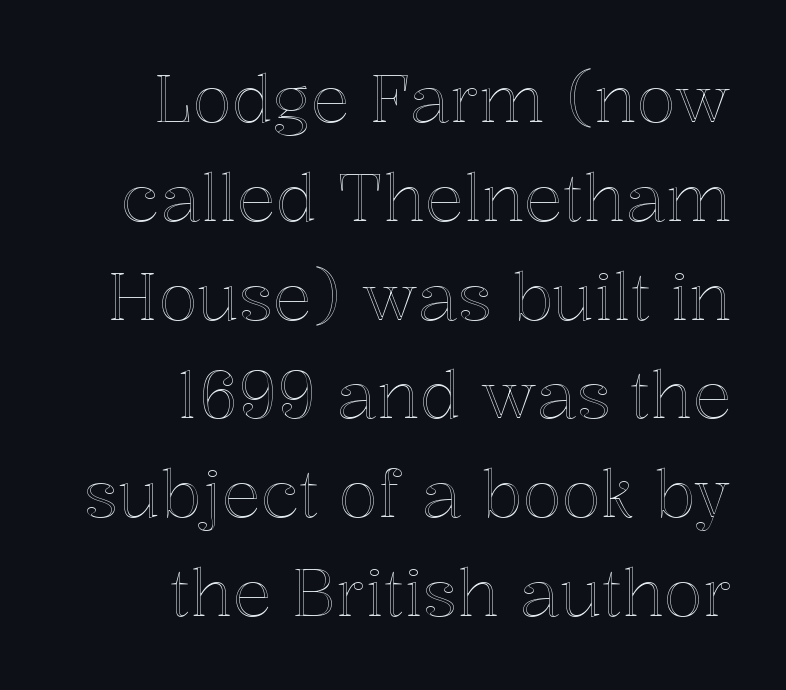
The image shows 65 px text type, upright; set right-aligned, normal line spacing (1.52x), normal letter spacing, not underlined; a medium x-height.
